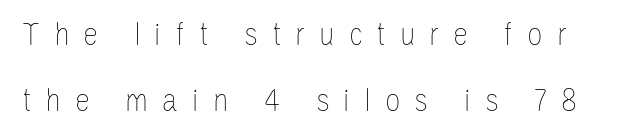
The image shows 34 px thin, condensed type, upright; set loose line spacing (1.93x), unusually wide letter spacing (+0.41 em), not underlined; low stroke contrast and a large x-height.
